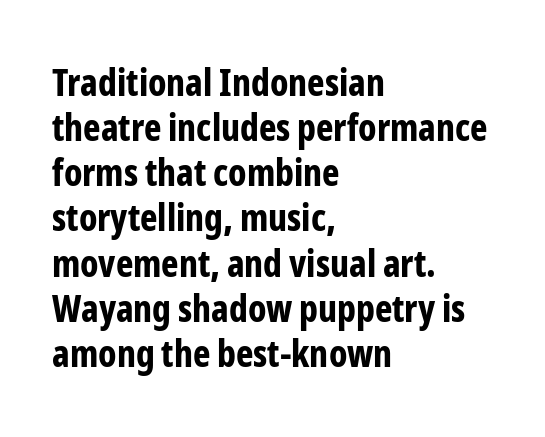
Varying glyph widths throughout — classic text-font behaviour. Words appear dense and cohesive because spacing is normal. Typographically, this falls in the sans-serif category. The passage shown is emphatically bold. Honestly, there is no underline to notice here at all.
